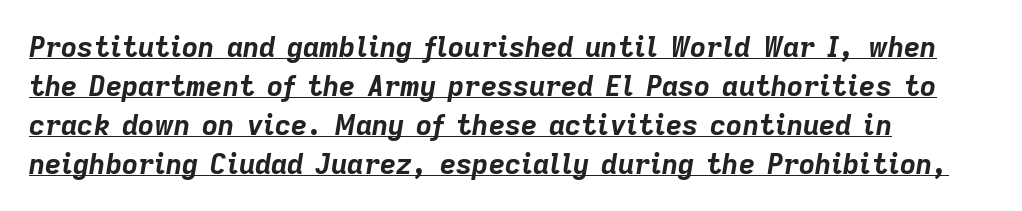
The image shows 28 px bold type, italic (leaning right); set left-aligned, normal line spacing (1.39x), normal letter spacing, underlined; low stroke contrast and a medium x-height.
